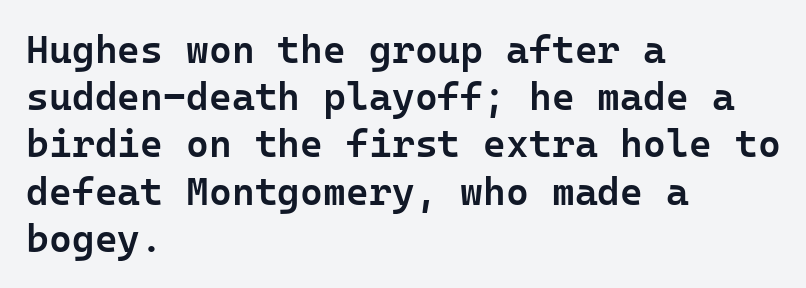
{"serif": "no", "italic": "no", "bold": "semi", "weight": "semibold", "width": "normal", "stroke_contrast": "low", "x_height": "medium", "underline": "no", "align": "left", "line_spacing_ratio": 1.21, "letter_spacing": "normal", "letter_spacing_em": 0.0, "glyph_px": 39}
